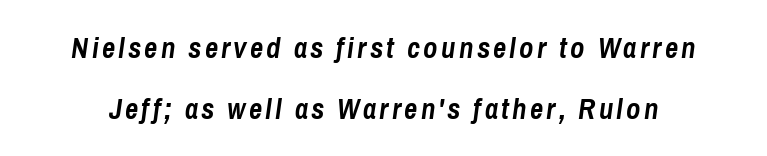
Does the weight exceed regular? Yes, all the way to bold. The rendering uses natural spacing where letterforms have individual widths. It's the slanting kind of type. Vertically, the passage feels expansive, rows floating well apart. The zone under the glyphs is completely vacant.
